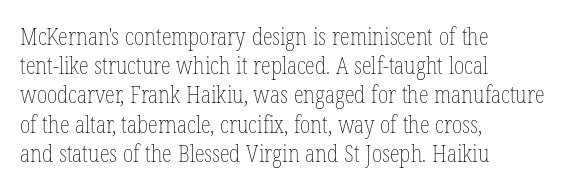
The image shows 23 px text type, upright; set left-aligned, normal line spacing (1.27x), normal letter spacing, not underlined.
